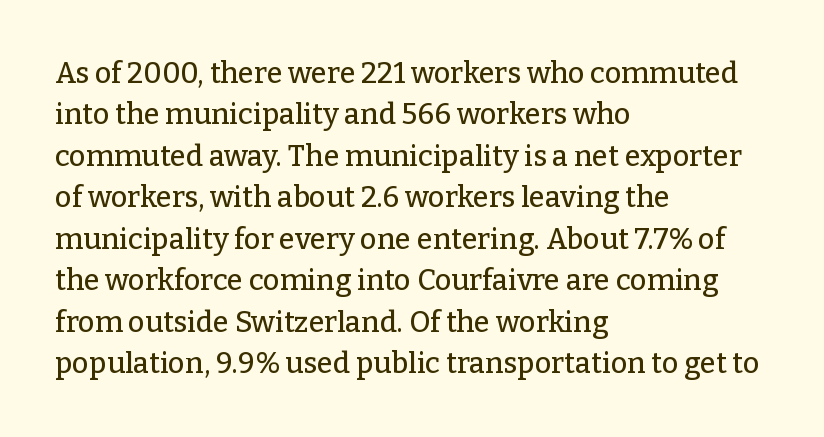
Q: Is the text italic (slanted)? A: No, it is upright.
Q: Is the typeface a serif or a sans-serif typeface? A: Serif.
Q: Is the text underlined? A: No.
Q: How is the paragraph aligned? A: Left-aligned.
Q: Is the spacing between letters normal or unusually wide? A: Normal.
Q: Is the spacing between lines tight, normal or loose? A: Normal.
Q: Width (condensed, normal, or wide)? A: Normal.
Q: Stroke contrast? A: Low.
Q: x-height? A: Medium.
Q: Monospaced? A: No.
